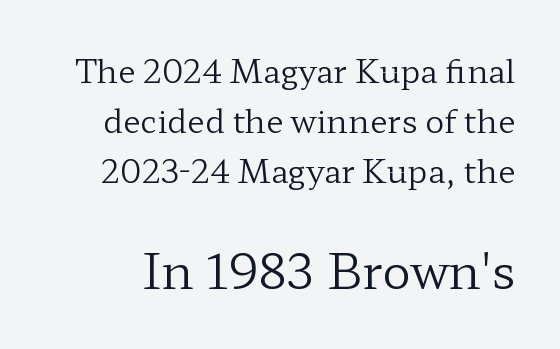
Q: Is the text bold? A: No.
Q: Is the text italic (slanted)? A: No, it is upright.
Q: Is the typeface a serif or a sans-serif typeface? A: Serif.
Q: Is the text underlined? A: No.
Q: Is the spacing between letters normal or unusually wide? A: Normal.
Q: Is the spacing between lines tight, normal or loose? A: Normal.
Q: Which block of text is set in a larger size, the first (top) or the second (bottom)? A: The second (bottom) one.
Q: Width (condensed, normal, or wide)? A: Wide.
Q: Stroke contrast? A: Low.
Q: x-height? A: Medium.
Q: Monospaced? A: No.
